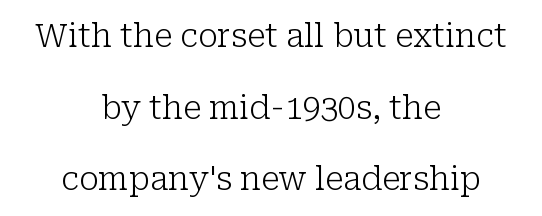
Teacher's note: observe the equal gaps on both sides — that is centered alignment. The line-height multiplier appears high, well above default. Posture: vertical. What kind of face is this? One with serifs. This sample has the flowing, uneven cadence of proportional lettering. No extra tracking has been applied to these lines.
